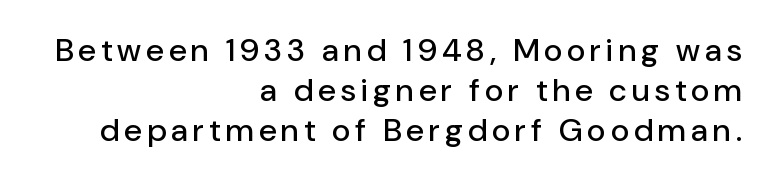
{"serif": "no", "italic": "no", "width": "normal", "stroke_contrast": "low", "x_height": "medium", "monospaced": "no", "underline": "no", "align": "right", "line_spacing": "normal", "line_spacing_ratio": 1.25, "glyph_px": 32}
